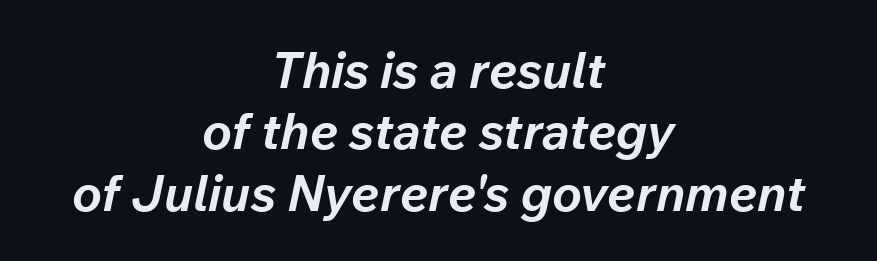
Q: Is the text bold? A: Yes.
Q: Is the text italic (slanted)? A: Yes, it leans right by about 12 degrees.
Q: Is the text underlined? A: No.
Q: How is the paragraph aligned? A: Centered.
Q: Is the spacing between letters normal or unusually wide? A: Normal.
Q: Width (condensed, normal, or wide)? A: Normal.
Q: Stroke contrast? A: Low.
Q: x-height? A: Medium.
Q: Monospaced? A: No.
